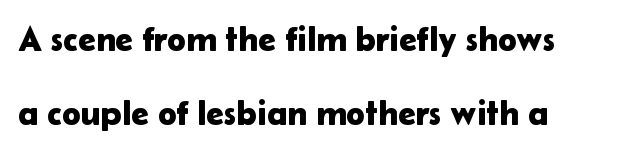
Short note: letters normally spaced. You can tell it's not italic because the verticals are truly vertical. The zone under the glyphs is completely vacant. Regarding leading, the lines here are spaced well apart.
